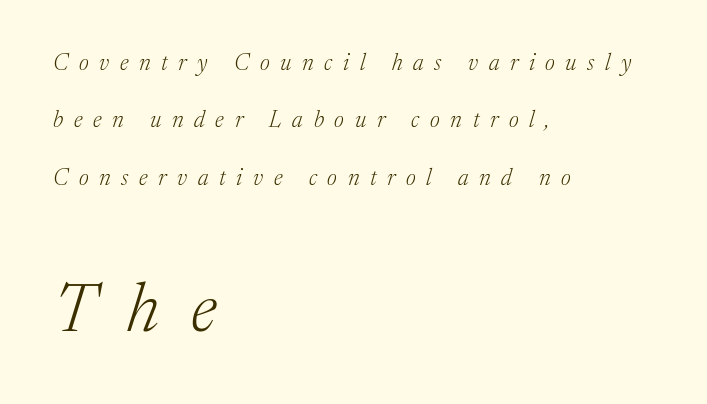
The image shows 69 px light serif type, italic (leaning right); set left-aligned, loose line spacing (2.49x), unusually wide letter spacing (+0.46 em), not underlined; the second (bottom) block is 3.0x larger; medium stroke contrast and a medium x-height.
